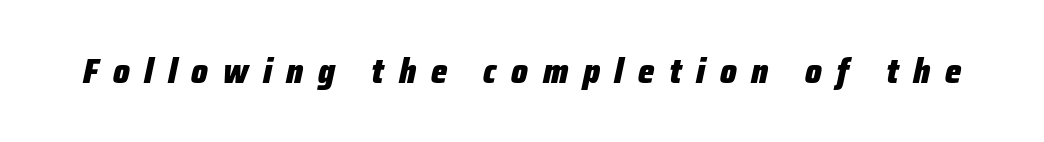
Q: Is the text bold? A: Yes.
Q: Is the text italic (slanted)? A: Yes, it leans right by about 12 degrees.
Q: Is the text underlined? A: No.
Q: Is the spacing between letters normal or unusually wide? A: Unusually wide.
Q: Width (condensed, normal, or wide)? A: Condensed.
Q: Stroke contrast? A: Low.
Q: x-height? A: Medium.
Q: Monospaced? A: No.
